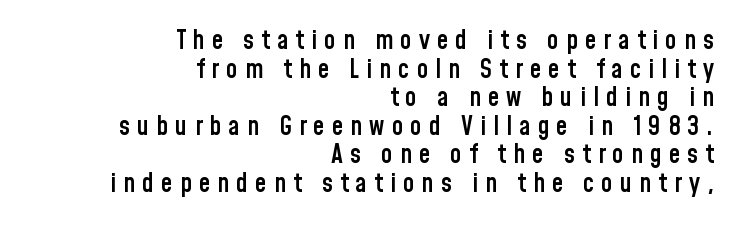
Caption: expanded tracking, letters set apart. On the weight axis this lands at semibold, roughly 600. Whoever set this chose condensed vertical rhythm over breathing room. A clean baseline with only descenders dipping below it. No italicization has been applied; the sample stays upright. These lines stack with their right ends in a neat column.
